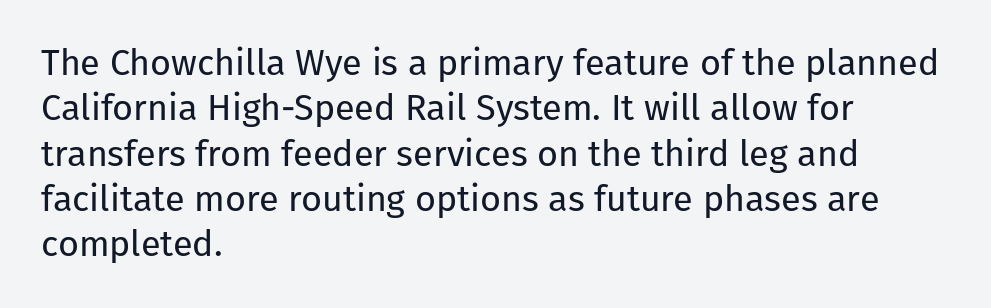
Does the type have serifs? No, each stem ends abruptly. Characters remain perfectly vertical along every line. Words appear dense and cohesive because spacing is normal. Think of a printed novel: that variable character pitch is what you see here. Leading: standard. Words float on clear page, feet unadorned.
